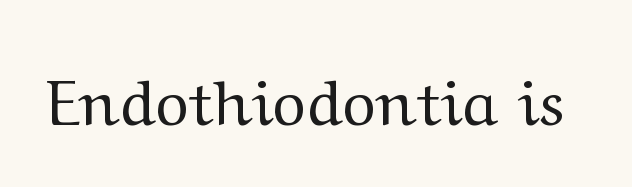
{"serif": "yes", "italic": "no", "bold": "no", "weight": "regular", "width": "wide", "stroke_contrast": "medium", "x_height": "medium", "monospaced": "no", "underline": "no", "letter_spacing": "normal", "letter_spacing_em": 0.0, "glyph_px": 64}
